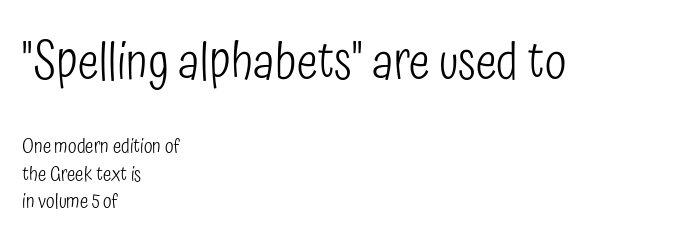
The compositor pushed each line to the left boundary. No heavy texture on the line: the type isn't bold. Clear beneath every line of the passage. Vertical spacing — default.
